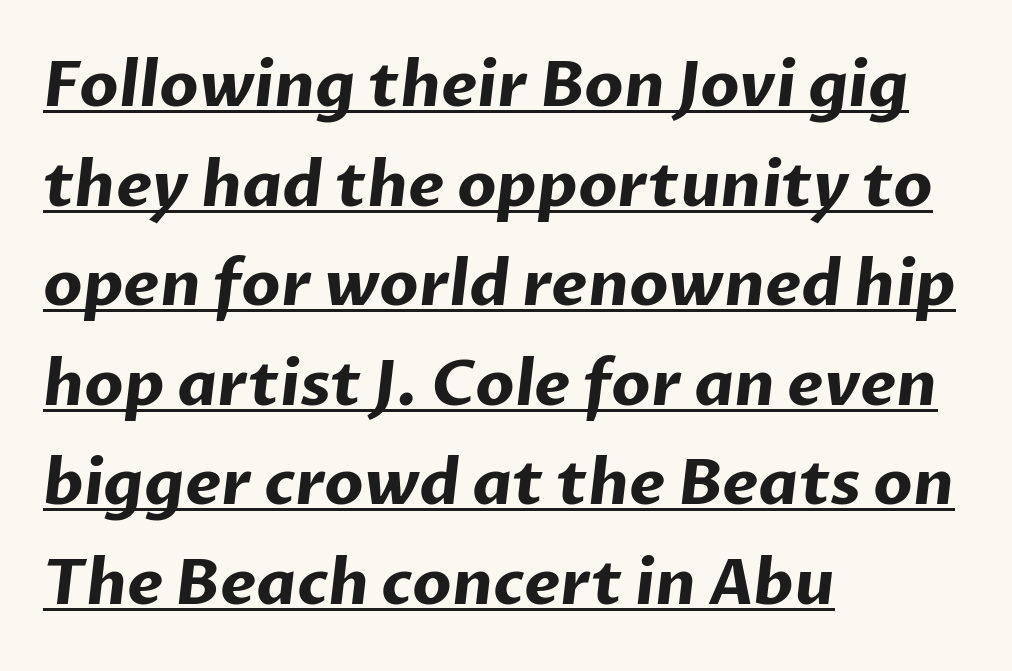
The image shows 63 px bold sans-serif type; set left-aligned, normal line spacing (1.58x), normal letter spacing, underlined; low stroke contrast and a medium x-height.
